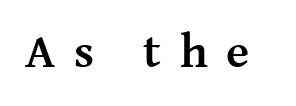
Q: Is the text bold? A: Yes.
Q: Is the text italic (slanted)? A: No, it is upright.
Q: Is the typeface a serif or a sans-serif typeface? A: Serif.
Q: Is the text underlined? A: No.
Q: Is the spacing between letters normal or unusually wide? A: Unusually wide.
Q: Width (condensed, normal, or wide)? A: Normal.
Q: Stroke contrast? A: Medium.
Q: x-height? A: Medium.
Q: Monospaced? A: No.
